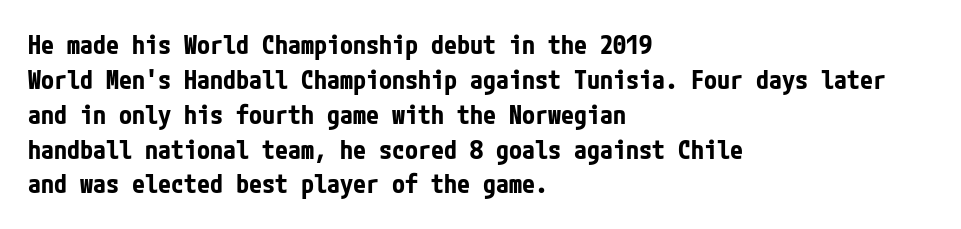
Q: Is the text bold? A: Yes.
Q: Is the text italic (slanted)? A: No, it is upright.
Q: Is the text underlined? A: No.
Q: How is the paragraph aligned? A: Left-aligned.
Q: Is the spacing between letters normal or unusually wide? A: Normal.
Q: Is the spacing between lines tight, normal or loose? A: Normal.
